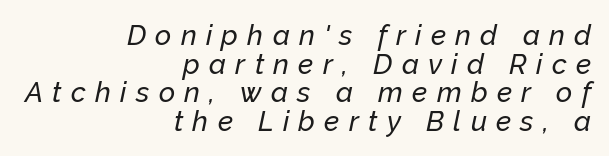
Spacing verdict: proportional, widths tailored to each character. Underline: absent. Closely set lines give the paragraph a compact silhouette. There is plenty of visible air inserted between adjacent glyphs. The rendering applies a slant to the glyphs. The passage is arranged like a letterhead date or caption credit — flush right.
